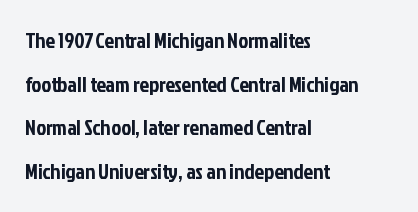
Q: Is the text italic (slanted)? A: No, it is upright.
Q: Is the text underlined? A: No.
Q: How is the paragraph aligned? A: Left-aligned.
Q: Is the spacing between letters normal or unusually wide? A: Normal.
Q: Is the spacing between lines tight, normal or loose? A: Loose.
